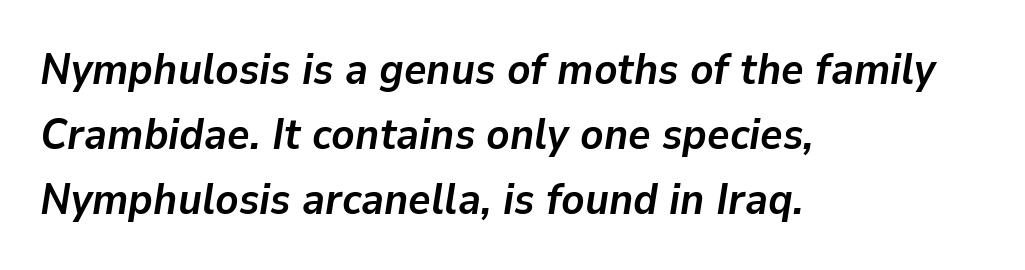
Q: Is the text bold? A: Yes.
Q: Is the text italic (slanted)? A: Yes, it leans right by about 9 degrees.
Q: Is the text underlined? A: No.
Q: How is the paragraph aligned? A: Left-aligned.
Q: Is the spacing between letters normal or unusually wide? A: Normal.
Q: Is the spacing between lines tight, normal or loose? A: Normal.
Q: Width (condensed, normal, or wide)? A: Normal.
Q: Stroke contrast? A: Low.
Q: x-height? A: Medium.
Q: Monospaced? A: No.
